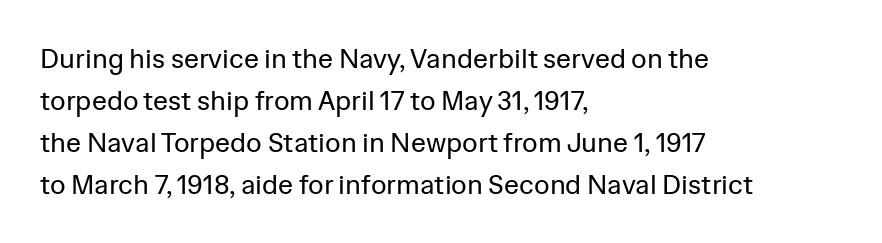
The image shows 27 px text type, upright; set left-aligned, normal line spacing (1.55x), normal letter spacing, not underlined.
